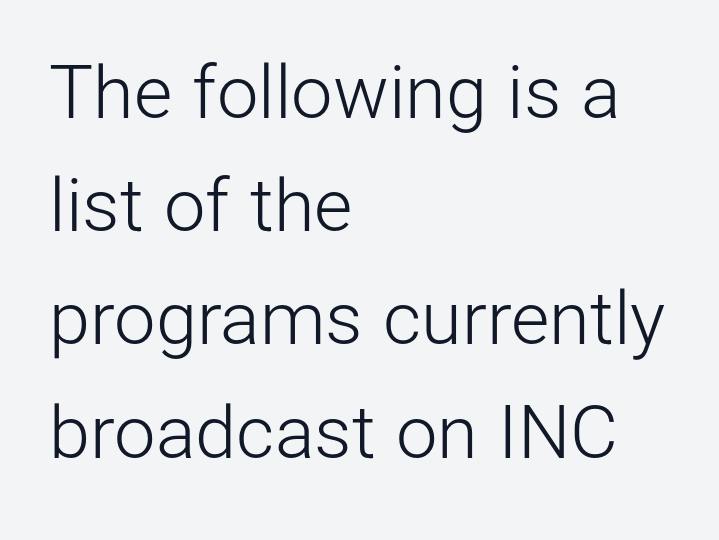
{"serif": "no", "italic": "no", "bold": "no", "weight": "light", "width": "normal", "stroke_contrast": "low", "x_height": "medium", "monospaced": "no", "underline": "no", "align": "left", "line_spacing": "normal", "line_spacing_ratio": 1.53, "letter_spacing": "normal", "letter_spacing_em": 0.0, "glyph_px": 74}
